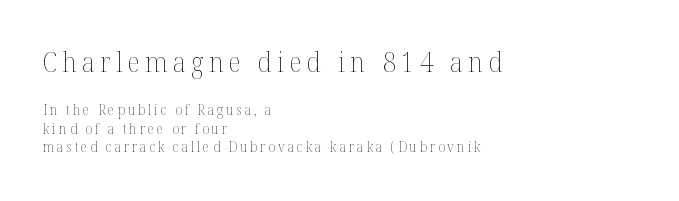
Q: Is the text bold? A: No.
Q: Is the text italic (slanted)? A: No, it is upright.
Q: Is the text underlined? A: No.
Q: How is the paragraph aligned? A: Left-aligned.
Q: Is the spacing between letters normal or unusually wide? A: Unusually wide.
Q: Is the spacing between lines tight, normal or loose? A: Normal.
Q: Which block of text is set in a larger size, the first (top) or the second (bottom)? A: The first (top) one.
